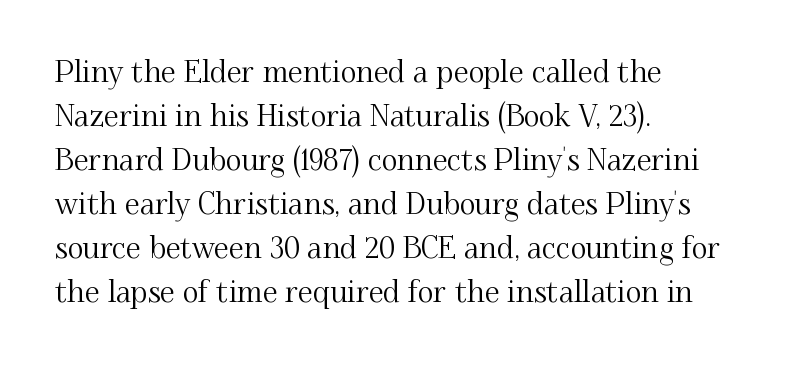
The image shows 30 px serif type, upright; set left-aligned, normal line spacing (1.47x), normal letter spacing, not underlined; medium stroke contrast and a small x-height.
